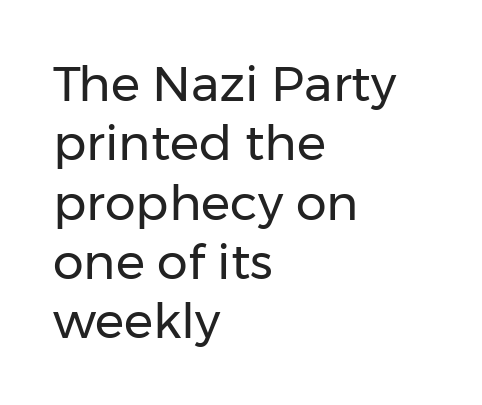
Varying glyph widths throughout — classic text-font behaviour. If you drew a line through each stem, it would be perfectly vertical. Short and long lines alike share a common starting point at left. The strokes carry an ordinary text weight at most. Just letters on the line, the space beneath them empty. This rendering leaves character spacing at its baseline value.
